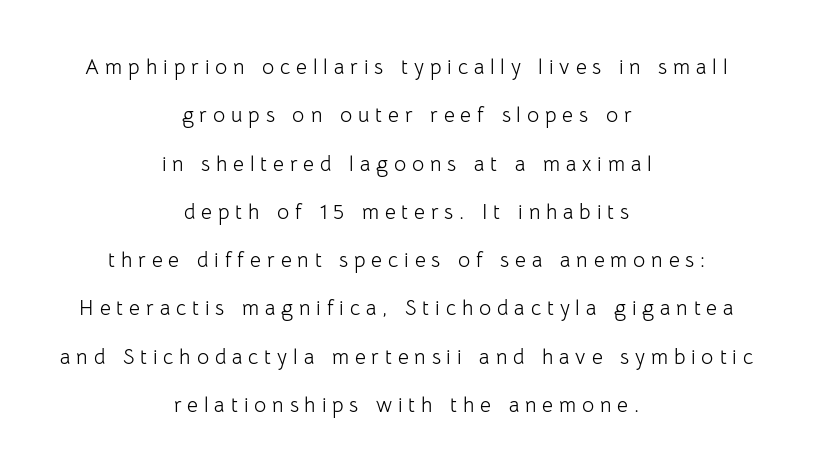
Q: Is the text bold? A: No.
Q: Is the text italic (slanted)? A: No, it is upright.
Q: Is the text underlined? A: No.
Q: How is the paragraph aligned? A: Centered.
Q: Is the spacing between letters normal or unusually wide? A: Unusually wide.
Q: Is the spacing between lines tight, normal or loose? A: Loose.
